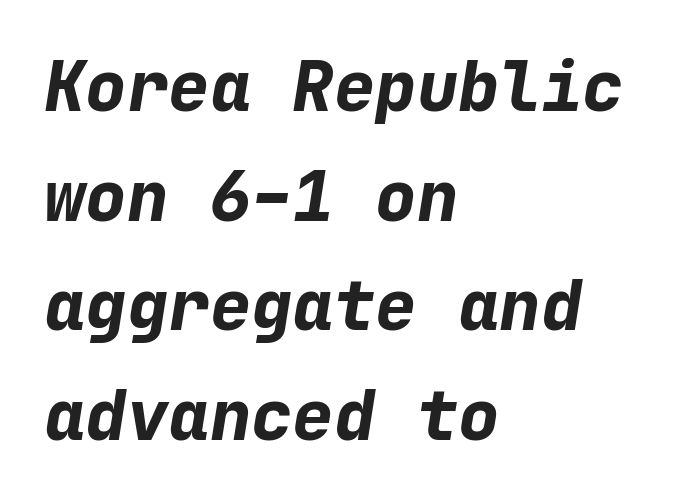
Q: Is the text bold? A: Yes.
Q: Is the text italic (slanted)? A: Yes, it leans right by about 9 degrees.
Q: Is the text underlined? A: No.
Q: How is the paragraph aligned? A: Left-aligned.
Q: Is the spacing between letters normal or unusually wide? A: Normal.
Q: Is the spacing between lines tight, normal or loose? A: Normal.
Q: Width (condensed, normal, or wide)? A: Normal.
Q: Stroke contrast? A: Low.
Q: x-height? A: Medium.
Q: Monospaced? A: Yes.
